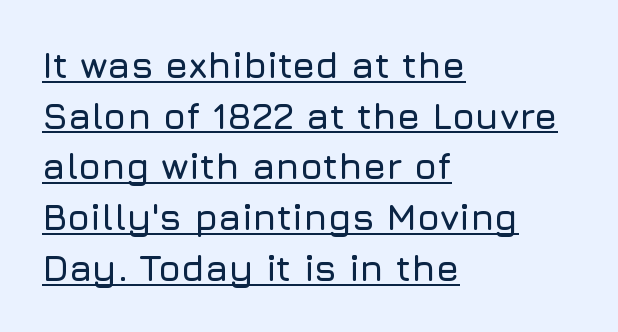
The image shows 37 px sans-serif type, upright; set left-aligned, normal line spacing (1.37x), normal letter spacing, underlined; low stroke contrast and a medium x-height.
